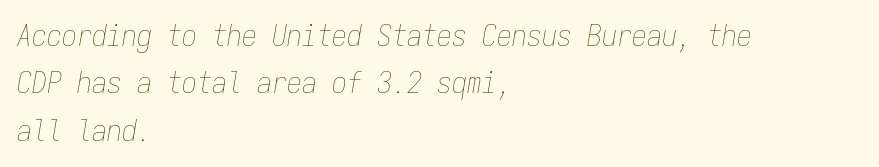
Q: Is the text bold? A: No.
Q: Is the text italic (slanted)? A: Yes, it leans right by about 9 degrees.
Q: Is the text underlined? A: No.
Q: How is the paragraph aligned? A: Left-aligned.
Q: Is the spacing between letters normal or unusually wide? A: Normal.
Q: Is the spacing between lines tight, normal or loose? A: Normal.
Q: Width (condensed, normal, or wide)? A: Condensed.
Q: Stroke contrast? A: Low.
Q: x-height? A: Medium.
Q: Monospaced? A: Yes.
